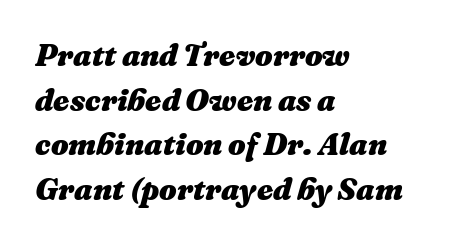
The image shows 31 px heavy type, italic (leaning right); set left-aligned, normal line spacing (1.44x), normal letter spacing, not underlined; medium stroke contrast and a medium x-height.
